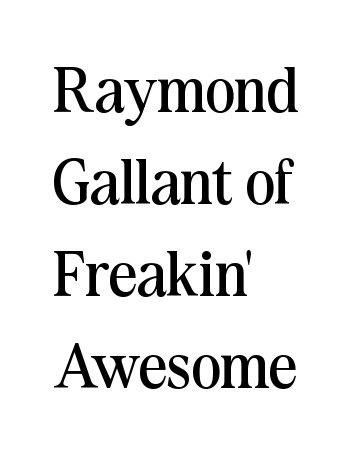
Stem width sits at or under what a default text font uses. In terms of posture, this sample is upright. Is this a sans? No — the strokes have serifs. One glance says typical: line gaps are just what's usual. Has an underline been added? It has not. Do the characters align in a grid? No, the font is proportional.
